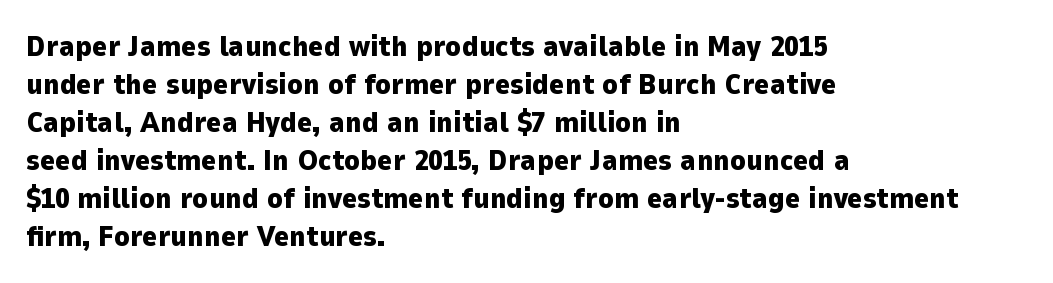
Q: Is the text bold? A: Yes.
Q: Is the text italic (slanted)? A: No, it is upright.
Q: Is the typeface a serif or a sans-serif typeface? A: Sans-serif.
Q: Is the text underlined? A: No.
Q: How is the paragraph aligned? A: Left-aligned.
Q: Is the spacing between letters normal or unusually wide? A: Normal.
Q: Is the spacing between lines tight, normal or loose? A: Normal.
Q: Width (condensed, normal, or wide)? A: Normal.
Q: Stroke contrast? A: Low.
Q: x-height? A: Medium.
Q: Monospaced? A: No.
